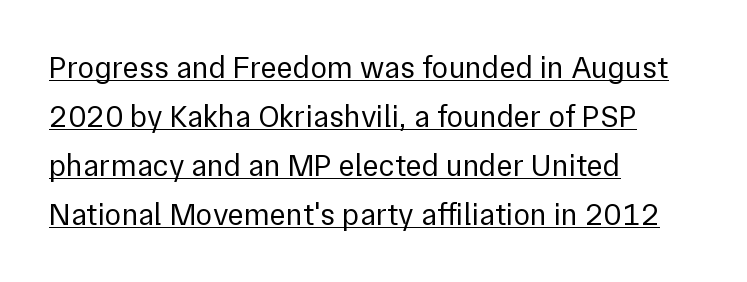
Q: Is the text bold? A: No.
Q: Is the text italic (slanted)? A: No, it is upright.
Q: Is the typeface a serif or a sans-serif typeface? A: Sans-serif.
Q: Is the text underlined? A: Yes.
Q: How is the paragraph aligned? A: Left-aligned.
Q: Is the spacing between letters normal or unusually wide? A: Normal.
Q: Is the spacing between lines tight, normal or loose? A: Normal.
Q: Width (condensed, normal, or wide)? A: Normal.
Q: Stroke contrast? A: Low.
Q: x-height? A: Medium.
Q: Monospaced? A: No.
